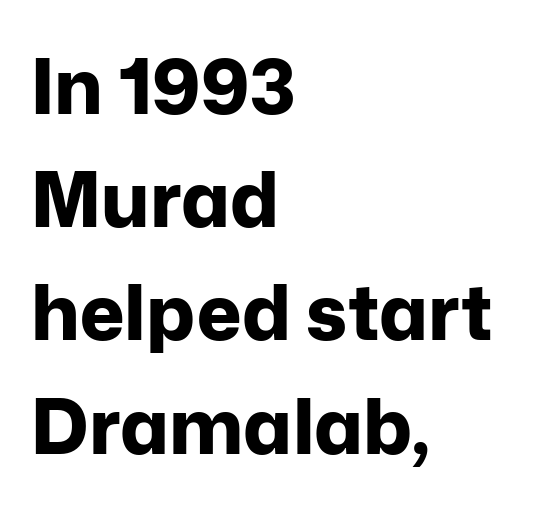
What stands out about the letter spacing? Nothing — it is the standard amount. One-word summary of the alignment: left. The designer left line spacing at the default. Strong, thick strokes mark this as bold type. Note: no serifs on the glyphs.
